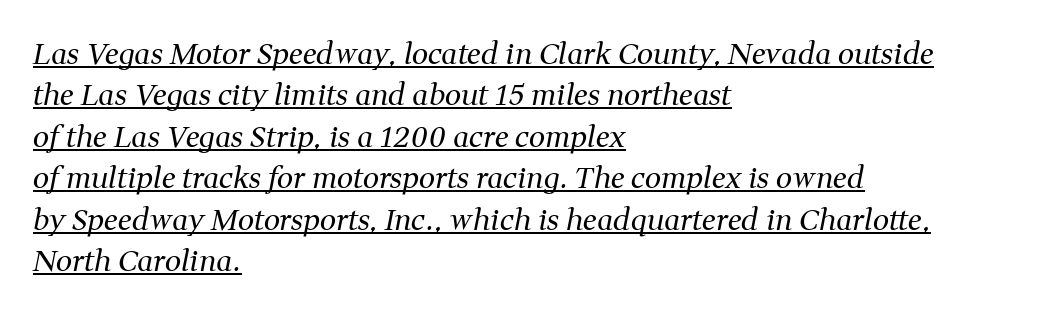
The image shows 29 px regular-weight serif type, italic (leaning right); set left-aligned, normal line spacing (1.43x), normal letter spacing, underlined; medium stroke contrast and a medium x-height.
